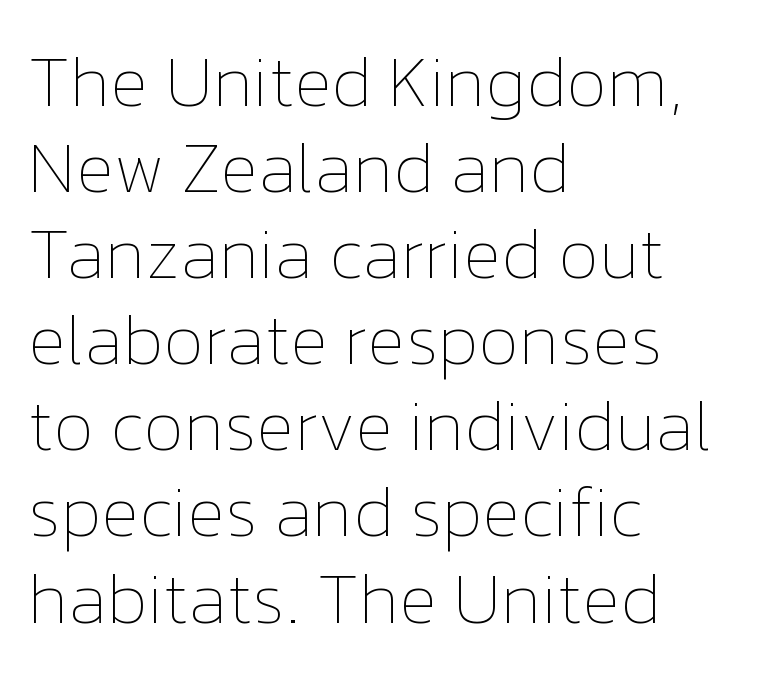
{"italic": "no", "bold": "no", "weight": "thin", "width": "normal", "stroke_contrast": "low", "x_height": "medium", "monospaced": "no", "underline": "no", "align": "left", "line_spacing_ratio": 1.23, "letter_spacing": "normal", "letter_spacing_em": 0.0, "glyph_px": 70}
